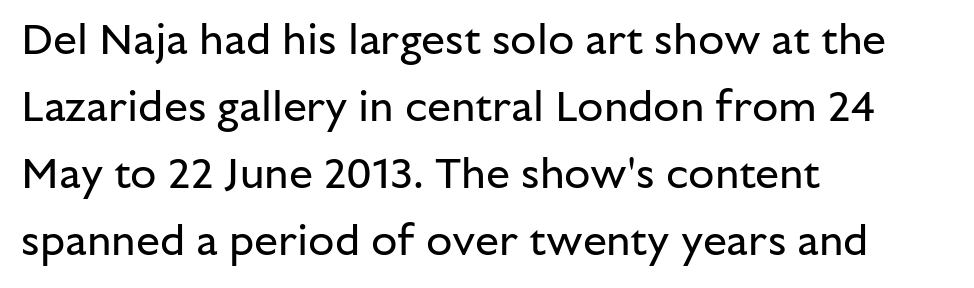
{"serif": "no", "italic": "no", "bold": "no", "weight": "regular", "width": "normal", "stroke_contrast": "low", "x_height": "medium", "monospaced": "no", "underline": "no", "align": "left", "line_spacing": "normal", "line_spacing_ratio": 1.56, "letter_spacing": "normal", "letter_spacing_em": 0.0, "glyph_px": 43}
